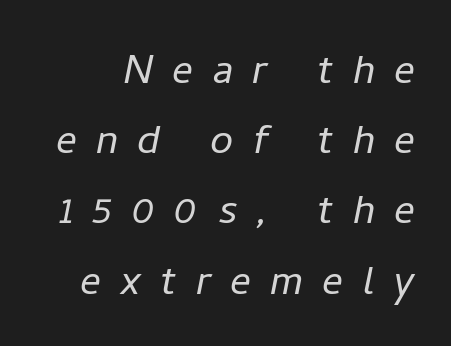
{"italic": "yes", "lean": "right", "slant_degrees": 11, "bold": "no", "weight": "light", "width": "normal", "stroke_contrast": "low", "x_height": "medium", "monospaced": "no", "underline": "no", "line_spacing": "normal", "line_spacing_ratio": 1.35, "letter_spacing": "wide", "letter_spacing_em": 0.37, "glyph_px": 52}
